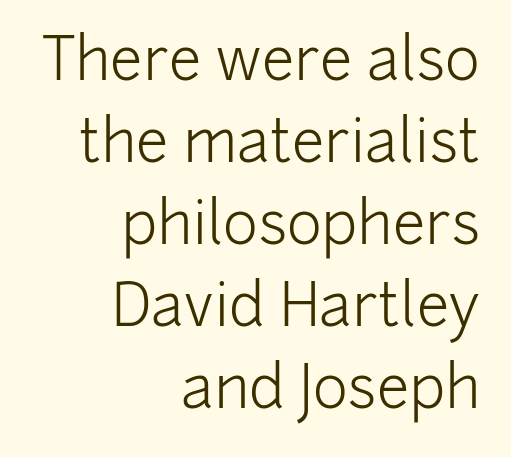
The image shows 59 px light sans-serif type, upright; set right-aligned, normal line spacing (1.39x), normal letter spacing, not underlined; low stroke contrast and a medium x-height.
